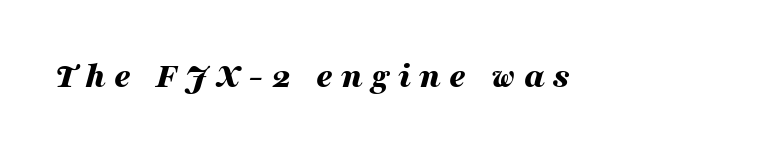
The image shows 36 px bold, wide type, italic (leaning right); set unusually wide letter spacing (+0.23 em), not underlined; medium stroke contrast and a medium x-height.
